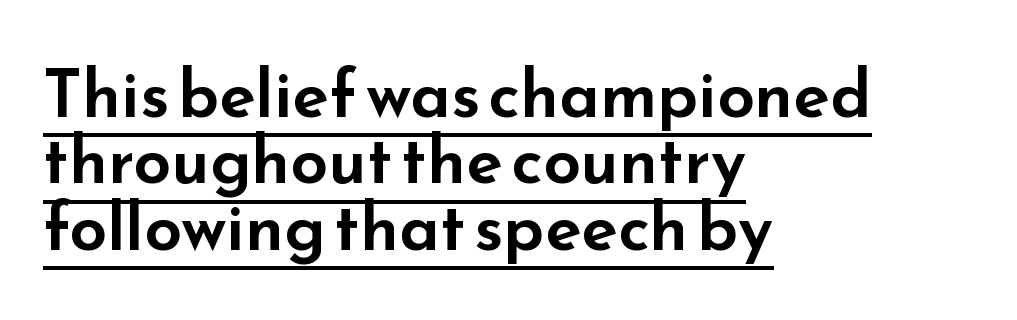
The image shows 67 px wide sans-serif type, upright; set left-aligned, tight line spacing (0.99x), normal letter spacing, underlined; low stroke contrast and a small x-height.
